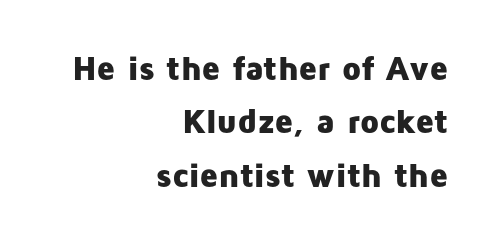
{"serif": "no", "italic": "no", "bold": "yes", "weight": "heavy", "width": "normal", "stroke_contrast": "low", "x_height": "medium", "monospaced": "no", "underline": "no", "align": "right", "line_spacing": "normal", "line_spacing_ratio": 1.57, "letter_spacing": "normal", "letter_spacing_em": 0.0, "glyph_px": 34}
